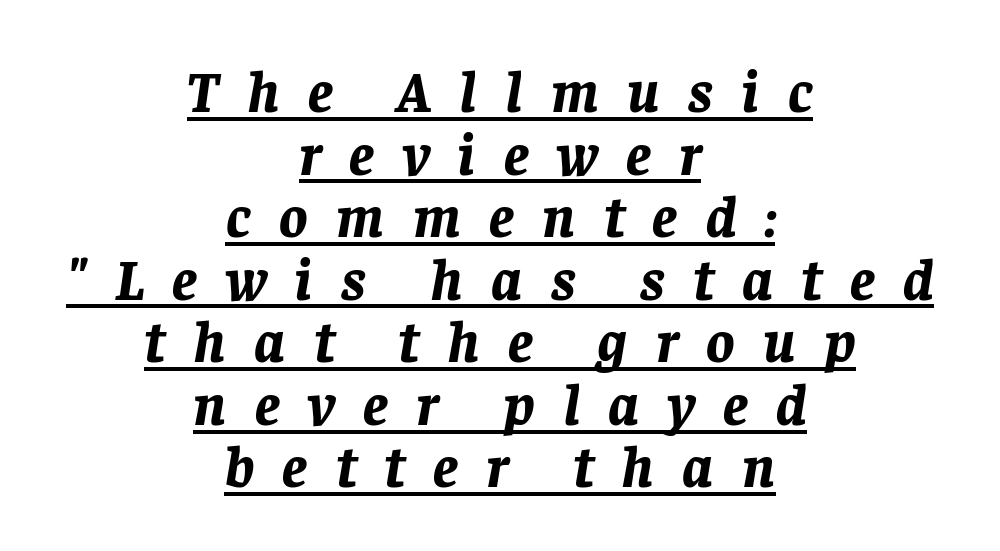
Looks like regular typesetting: each glyph gets only the width it needs. This sample trades vertical openness for compactness between lines. A baseline rule has been typeset under these characters. The gaps between neighbouring characters are conspicuously large. Typesetter's note: full bold, strokes at maximum text heaviness. If you drew a line through each stem, it would be angled.
